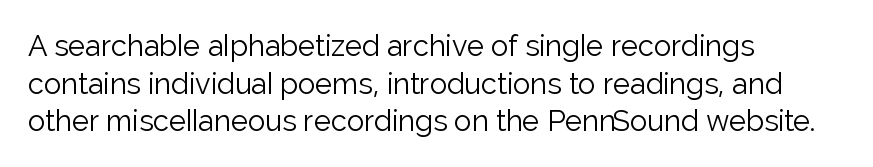
Q: Is the text bold? A: No.
Q: Is the text italic (slanted)? A: No, it is upright.
Q: Is the typeface a serif or a sans-serif typeface? A: Sans-serif.
Q: Is the text underlined? A: No.
Q: How is the paragraph aligned? A: Left-aligned.
Q: Is the spacing between letters normal or unusually wide? A: Normal.
Q: Is the spacing between lines tight, normal or loose? A: Normal.
Q: Width (condensed, normal, or wide)? A: Normal.
Q: Stroke contrast? A: Low.
Q: x-height? A: Medium.
Q: Monospaced? A: No.
